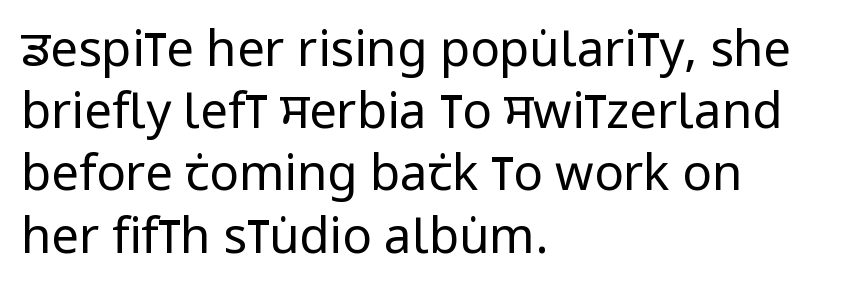
The image shows 49 px regular-weight, condensed sans-serif type, upright; set left-aligned, normal line spacing (1.27x), normal letter spacing, not underlined; low stroke contrast and a large x-height.
